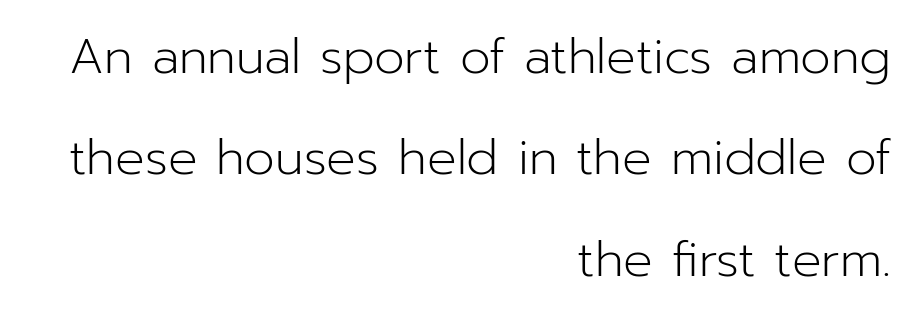
Here the designer chose a conventional face with non-uniform glyph widths. Nobody drew a line under any word here. Summary of weight: not heavy and not bold. Check where the strokes stop: nothing finishes them off — pure sans. A typesetter would mark this as roman, not italic. The gaps between neighbouring characters are ordinary and unremarkable.
